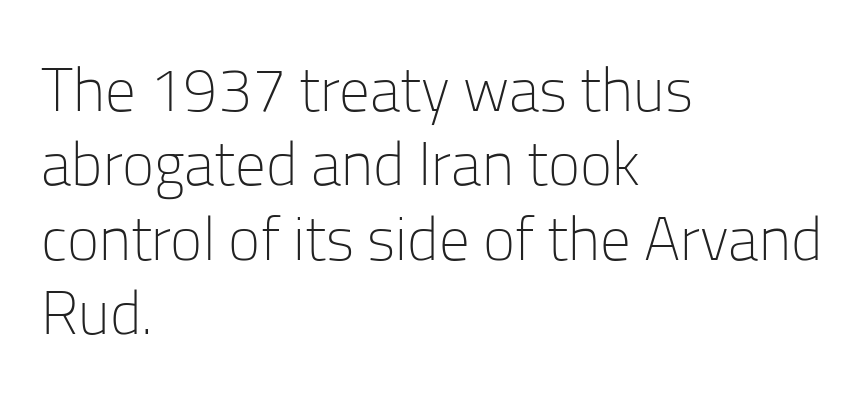
Q: Is the text bold? A: No.
Q: Is the text italic (slanted)? A: No, it is upright.
Q: Is the typeface a serif or a sans-serif typeface? A: Sans-serif.
Q: Is the text underlined? A: No.
Q: How is the paragraph aligned? A: Left-aligned.
Q: Is the spacing between letters normal or unusually wide? A: Normal.
Q: Width (condensed, normal, or wide)? A: Normal.
Q: Stroke contrast? A: Low.
Q: x-height? A: Medium.
Q: Monospaced? A: No.
